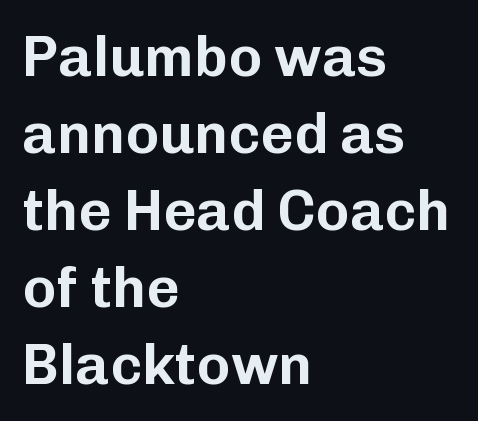
The image shows 57 px sans-serif type, upright; set left-aligned, normal line spacing (1.35x), normal letter spacing, not underlined; low stroke contrast and a medium x-height.
